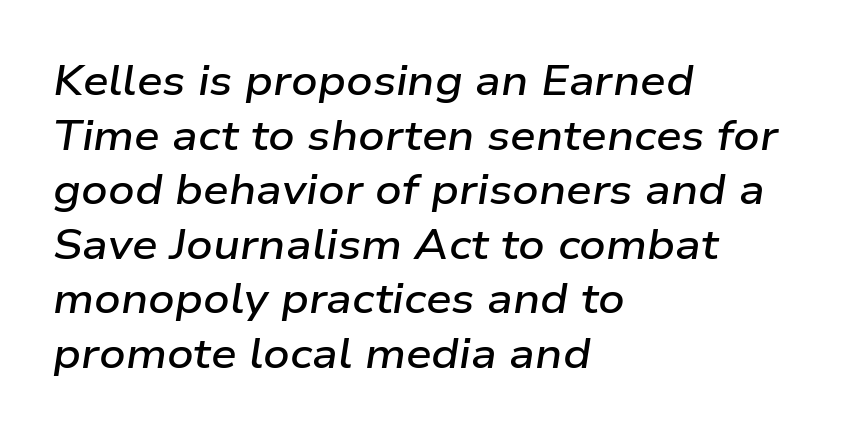
{"italic": "yes", "lean": "right", "slant_degrees": 9, "bold": "semi", "weight": "semibold", "width": "wide", "stroke_contrast": "low", "x_height": "medium", "monospaced": "no", "underline": "no", "align": "left", "line_spacing": "normal", "line_spacing_ratio": 1.33, "letter_spacing": "normal", "letter_spacing_em": 0.0, "glyph_px": 41}
